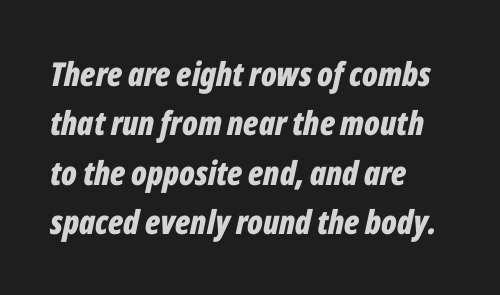
Q: Is the text bold? A: Yes.
Q: Is the text italic (slanted)? A: Yes, it leans right by about 12 degrees.
Q: Is the text underlined? A: No.
Q: How is the paragraph aligned? A: Left-aligned.
Q: Is the spacing between letters normal or unusually wide? A: Normal.
Q: Is the spacing between lines tight, normal or loose? A: Normal.
Q: Width (condensed, normal, or wide)? A: Condensed.
Q: Stroke contrast? A: Low.
Q: x-height? A: Medium.
Q: Monospaced? A: No.
